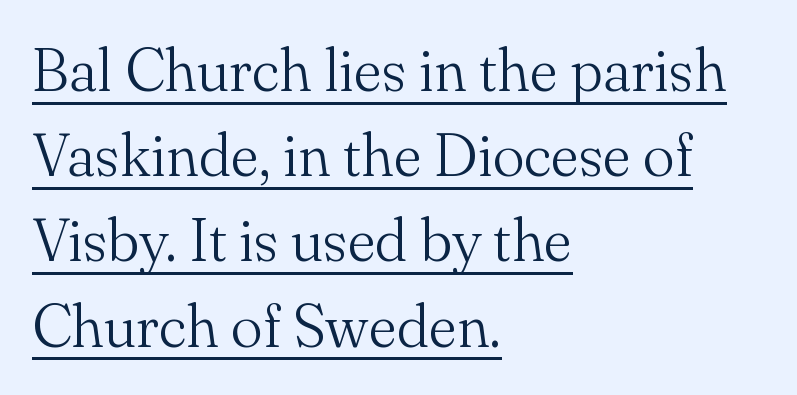
{"serif": "yes", "italic": "no", "bold": "no", "weight": "light", "width": "normal", "stroke_contrast": "medium", "x_height": "small", "monospaced": "no", "underline": "yes", "align": "left", "line_spacing": "normal", "line_spacing_ratio": 1.42, "letter_spacing": "normal", "letter_spacing_em": 0.0, "glyph_px": 60}
